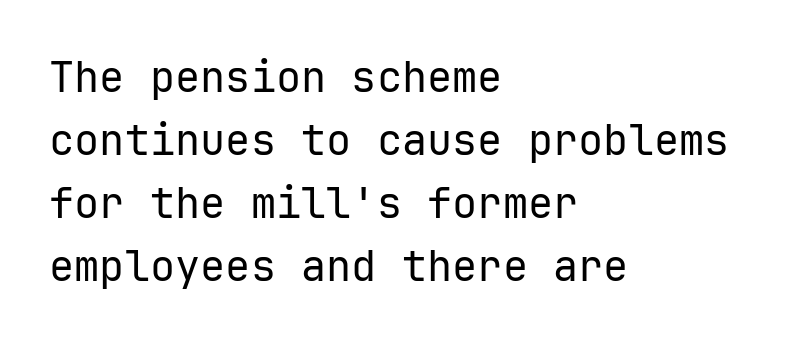
Summary of vertical rhythm: regular, with standard interline spacing. Unbolded letterforms with no extra heft. Serifs: no, the terminals of the letterforms are clean. Clear beneath every line of the passage. Standard letterfit; no display-style spreading of the glyphs.
